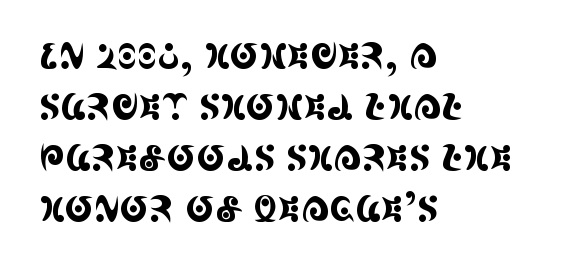
Q: Is the text italic (slanted)? A: No, it is upright.
Q: Is the typeface a serif or a sans-serif typeface? A: Serif.
Q: Is the text underlined? A: No.
Q: How is the paragraph aligned? A: Left-aligned.
Q: Is the spacing between letters normal or unusually wide? A: Normal.
Q: Is the spacing between lines tight, normal or loose? A: Normal.
Q: Width (condensed, normal, or wide)? A: Condensed.
Q: x-height? A: Large.
Q: Monospaced? A: No.
